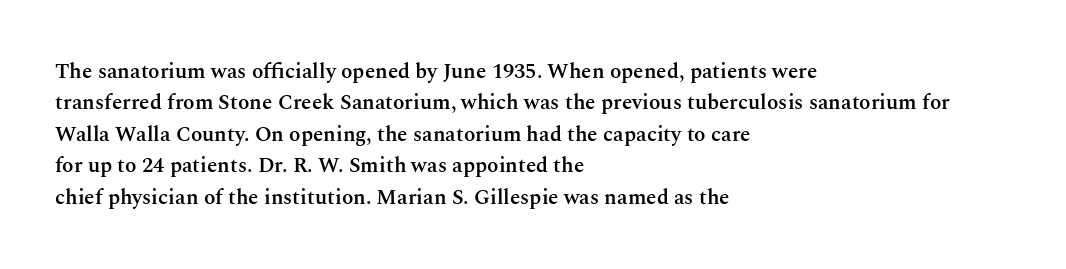
The image shows 21 px text type, upright; set left-aligned, normal line spacing (1.5x), normal letter spacing, not underlined.
